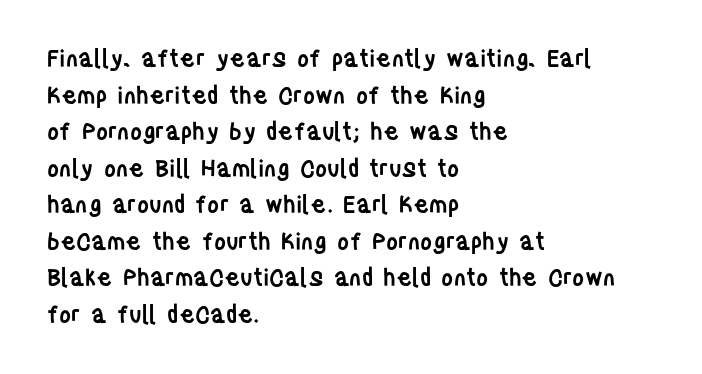
Q: Is the text bold? A: Semi-bold.
Q: Is the text italic (slanted)? A: No, it is upright.
Q: Is the text underlined? A: No.
Q: How is the paragraph aligned? A: Left-aligned.
Q: Is the spacing between letters normal or unusually wide? A: Normal.
Q: Is the spacing between lines tight, normal or loose? A: Normal.
